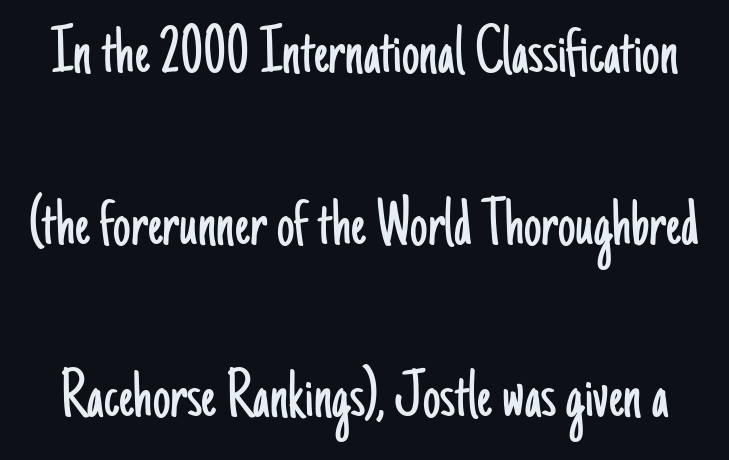
Stroke mass is kept to a normal reading level or below. Varying glyph widths throughout — classic text-font behaviour. Italic? Not at all — the glyphs are vertical. Regarding serifs, this sample does without them. Loosely led — the rows are spread out.
